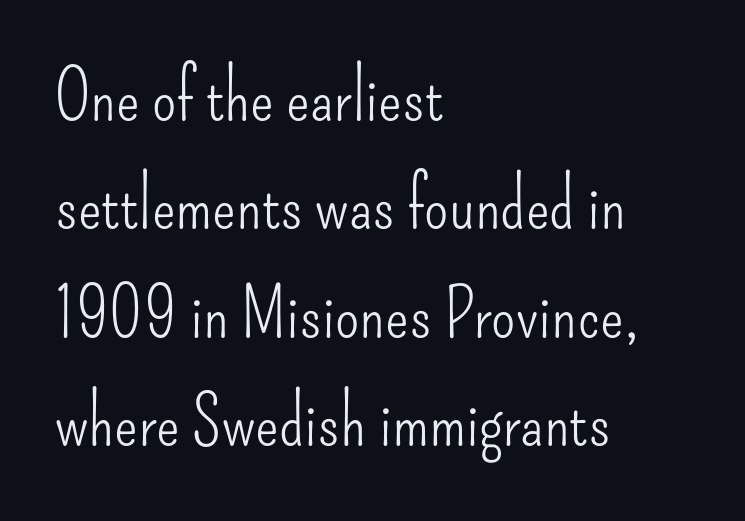
Weight class: somewhere from thin through regular. Rule under the text: the space is simply empty. One glance says typical: line gaps are just what's usual. All the whitespace from short lines collects on the right. Think of a printed novel: that variable character pitch is what you see here. Serif or sans? Sans — the stroke terminals are bare.
